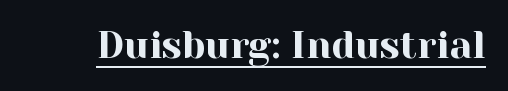
Spacing verdict: proportional, widths tailored to each character. Looks like someone drew a line under every word here. Serif or sans? Serif — the stroke terminals have little feet. The line texture is even and compact thanks to regular tracking.
